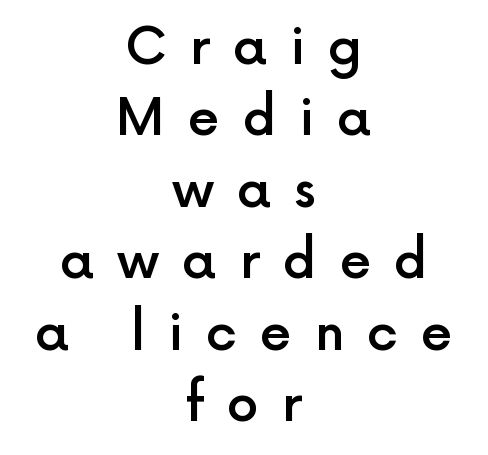
The image shows 51 px semibold sans-serif type, upright; set centered, normal line spacing (1.4x), unusually wide letter spacing (+0.45 em), not underlined; a medium x-height.
